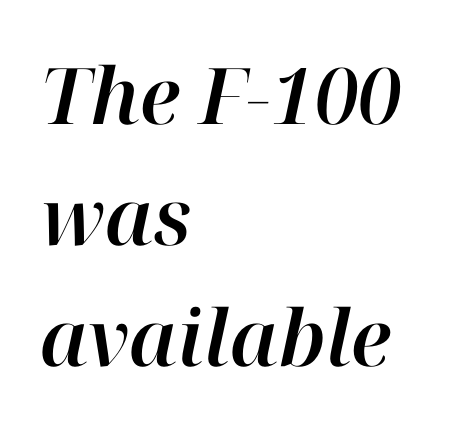
Clear beneath every line of the passage. The ragged edge is on the right, which tells us the setting is flush left. Look at the tracking — it's just the regular setting, nothing added. A typesetter would call this proportional, since set widths differ per character. What's the leading like? Ordinary, nothing unusual. Posture: slanted.
